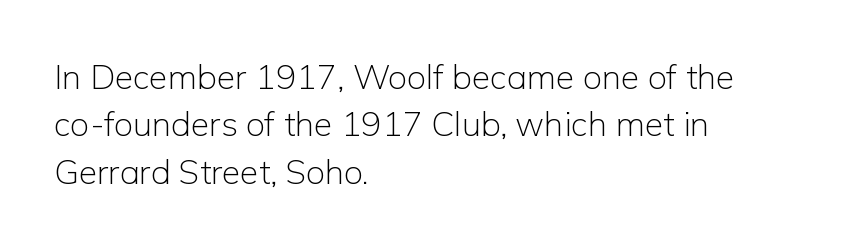
Q: Is the text bold? A: No.
Q: Is the text italic (slanted)? A: No, it is upright.
Q: Is the typeface a serif or a sans-serif typeface? A: Sans-serif.
Q: Is the text underlined? A: No.
Q: How is the paragraph aligned? A: Left-aligned.
Q: Is the spacing between letters normal or unusually wide? A: Normal.
Q: Is the spacing between lines tight, normal or loose? A: Normal.
Q: Width (condensed, normal, or wide)? A: Normal.
Q: Stroke contrast? A: Low.
Q: x-height? A: Medium.
Q: Monospaced? A: No.
